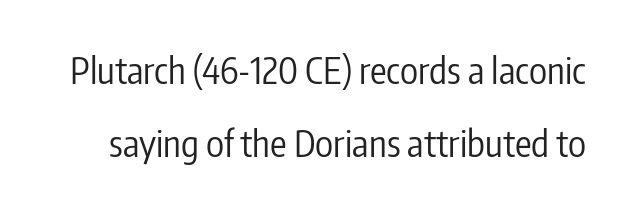
{"serif": "no", "italic": "no", "bold": "no", "weight": "regular", "width": "condensed", "stroke_contrast": "low", "x_height": "medium", "monospaced": "no", "underline": "no", "line_spacing": "loose", "line_spacing_ratio": 1.98, "letter_spacing": "normal", "letter_spacing_em": 0.0, "glyph_px": 37}
